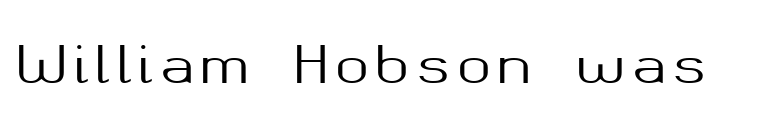
Q: Is the text italic (slanted)? A: No, it is upright.
Q: Is the typeface a serif or a sans-serif typeface? A: Sans-serif.
Q: Is the text underlined? A: No.
Q: Width (condensed, normal, or wide)? A: Normal.
Q: Stroke contrast? A: Medium.
Q: x-height? A: Medium.
Q: Monospaced? A: No.
